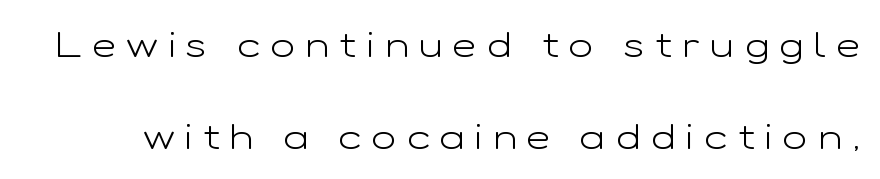
No italicization has been applied; the sample stays upright. These lines are composed in type without serifs. The letters are spread apart with noticeably loose tracking. Nobody drew a line under any word here.
